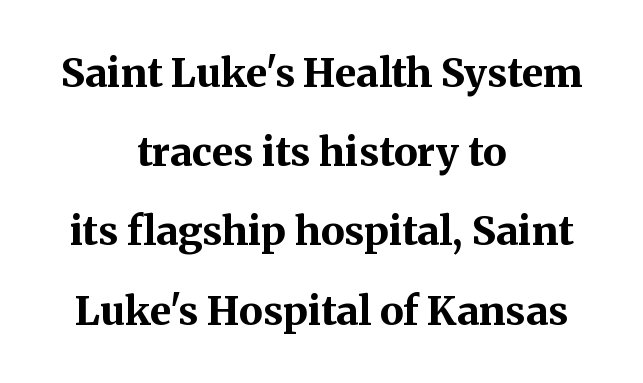
The image shows 40 px bold serif type, upright; set centered, loose line spacing (1.98x), normal letter spacing, not underlined; medium stroke contrast and a medium x-height.
